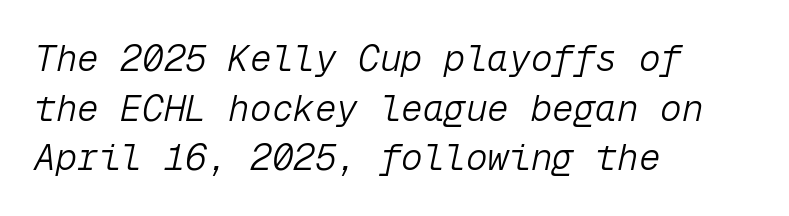
No chunkiness to these letters — they're not bold. Whoever set this chose a conventional vertical rhythm. These lines are rendered in a fixed-pitch font. Tracking here is standard; glyphs follow each other at the usual distance. Typeset ragged right — the left edge is the straight one. In terms of posture, this sample is oblique.
